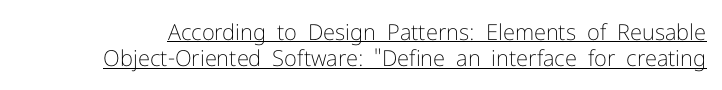
{"italic": "no", "bold": "no", "underline": "yes", "line_spacing_ratio": 1.19, "letter_spacing": "normal", "letter_spacing_em": 0.0, "glyph_px": 22}
